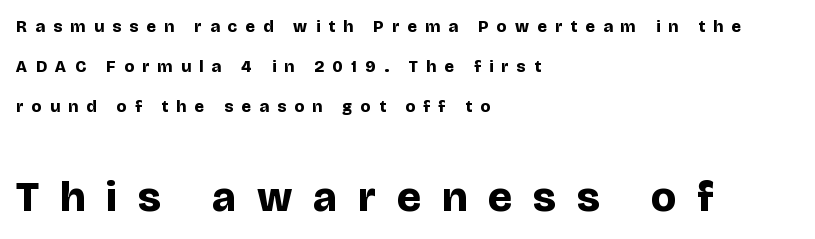
The image shows 43 px bold sans-serif type, upright; set left-aligned, loose line spacing (2.36x), unusually wide letter spacing (+0.49 em), not underlined; the second (bottom) block is 2.53x larger; low stroke contrast and a large x-height.
